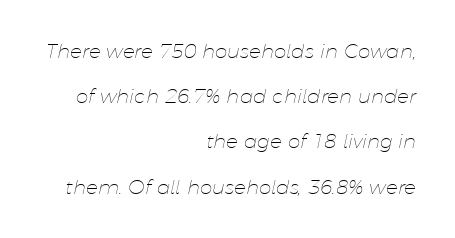
Q: Is the text bold? A: No.
Q: Is the text italic (slanted)? A: Yes, it leans right by about 11 degrees.
Q: Is the text underlined? A: No.
Q: How is the paragraph aligned? A: Right-aligned.
Q: Is the spacing between letters normal or unusually wide? A: Normal.
Q: Is the spacing between lines tight, normal or loose? A: Loose.
